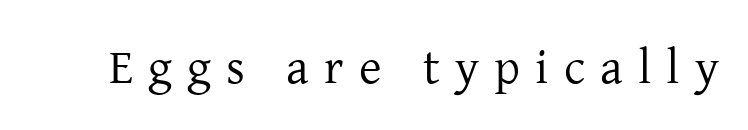
The image shows 49 px regular-weight serif type, upright; set unusually wide letter spacing (+0.31 em), not underlined; low stroke contrast and a medium x-height.
